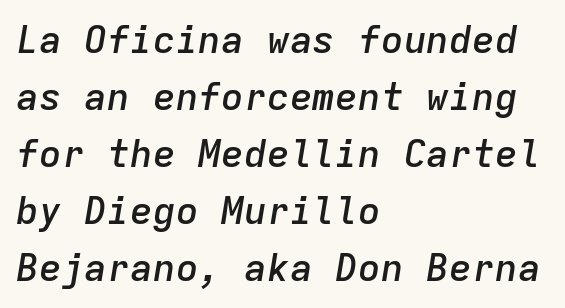
{"italic": "yes", "lean": "right", "slant_degrees": 9, "bold": "semi", "weight": "semibold", "width": "normal", "stroke_contrast": "low", "x_height": "medium", "monospaced": "yes", "underline": "no", "align": "left", "line_spacing": "normal", "line_spacing_ratio": 1.5, "letter_spacing": "normal", "letter_spacing_em": 0.0, "glyph_px": 38}
